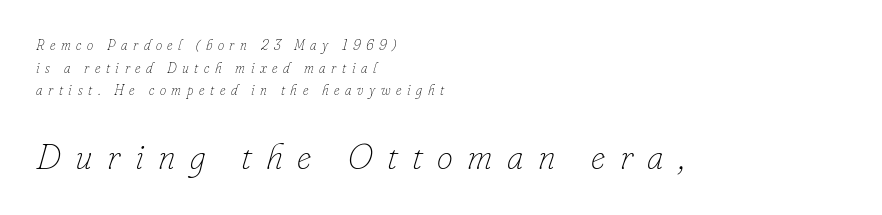
The image shows 36 px thin type, italic (leaning right); set left-aligned, normal line spacing (1.62x), unusually wide letter spacing (+0.4 em), not underlined; the second (bottom) block is 2.57x larger; low stroke contrast and a small x-height.
